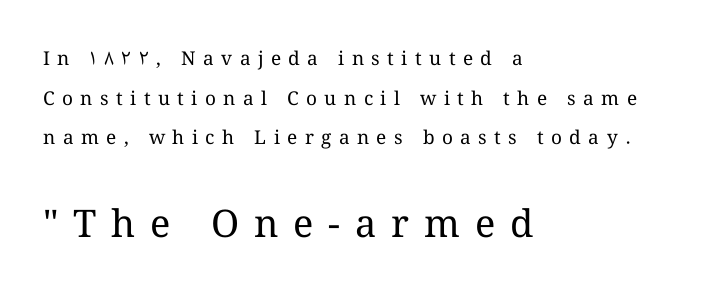
{"italic": "no", "bold": "no", "weight": "regular", "width": "normal", "stroke_contrast": "medium", "x_height": "medium", "monospaced": "no", "underline": "no", "align": "left", "line_spacing": "loose", "line_spacing_ratio": 2.09, "letter_spacing": "wide", "letter_spacing_em": 0.39, "larger_block": "second", "size_ratio": 2.0, "glyph_px": 38}
